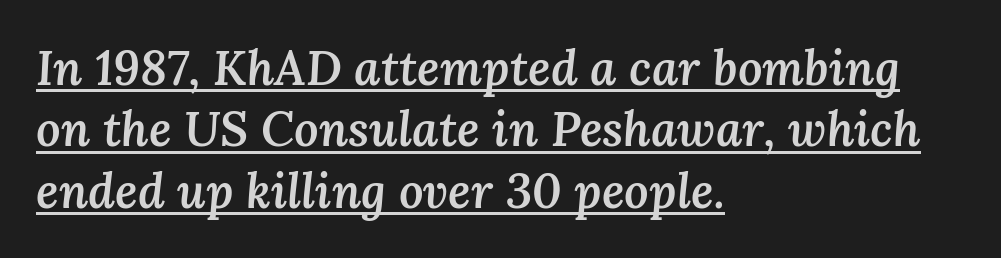
Q: Is the text bold? A: Semi-bold.
Q: Is the text italic (slanted)? A: Yes, it leans right by about 3 degrees.
Q: Is the text underlined? A: Yes.
Q: How is the paragraph aligned? A: Left-aligned.
Q: Is the spacing between letters normal or unusually wide? A: Normal.
Q: Is the spacing between lines tight, normal or loose? A: Normal.
Q: Width (condensed, normal, or wide)? A: Normal.
Q: Stroke contrast? A: Medium.
Q: x-height? A: Medium.
Q: Monospaced? A: No.
